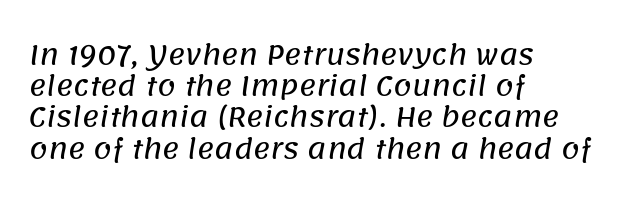
The passage is arranged the way most books set body copy — flush left. A clean baseline with only descenders dipping below it. Honestly, the letter spacing is just normal — you wouldn't notice it.
